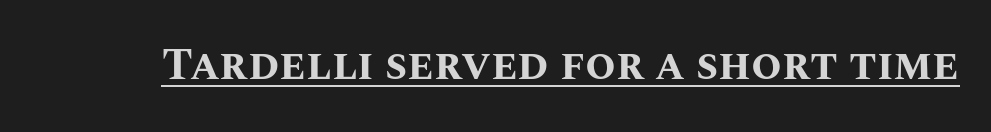
{"italic": "no", "bold": "yes", "weight": "bold", "width": "normal", "stroke_contrast": "medium", "x_height": "large", "monospaced": "no", "underline": "yes", "letter_spacing": "normal", "letter_spacing_em": 0.0, "glyph_px": 44}
